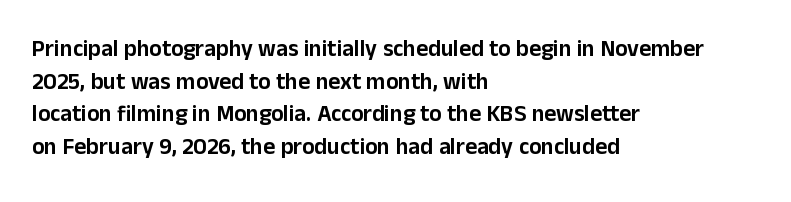
{"italic": "no", "underline": "no", "align": "left", "line_spacing": "normal", "line_spacing_ratio": 1.42, "letter_spacing": "normal", "letter_spacing_em": 0.0, "glyph_px": 23}
